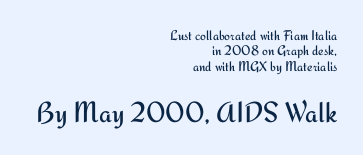
Q: Is the text bold? A: No.
Q: Is the text italic (slanted)? A: No, it is upright.
Q: Is the typeface a serif or a sans-serif typeface? A: Sans-serif.
Q: Is the text underlined? A: No.
Q: How is the paragraph aligned? A: Right-aligned.
Q: Is the spacing between letters normal or unusually wide? A: Normal.
Q: Is the spacing between lines tight, normal or loose? A: Tight.
Q: Which block of text is set in a larger size, the first (top) or the second (bottom)? A: The second (bottom) one.
Q: Width (condensed, normal, or wide)? A: Normal.
Q: Stroke contrast? A: Medium.
Q: x-height? A: Small.
Q: Monospaced? A: No.
